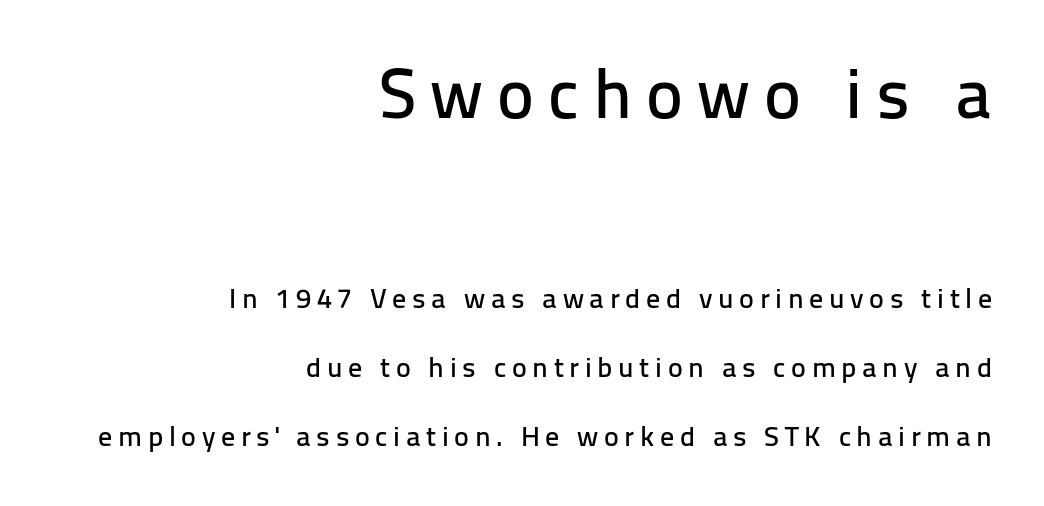
Q: Is the text italic (slanted)? A: No, it is upright.
Q: Is the typeface a serif or a sans-serif typeface? A: Sans-serif.
Q: Is the text underlined? A: No.
Q: How is the paragraph aligned? A: Right-aligned.
Q: Is the spacing between letters normal or unusually wide? A: Unusually wide.
Q: Is the spacing between lines tight, normal or loose? A: Loose.
Q: Which block of text is set in a larger size, the first (top) or the second (bottom)? A: The first (top) one.
Q: Width (condensed, normal, or wide)? A: Normal.
Q: Stroke contrast? A: Low.
Q: x-height? A: Medium.
Q: Monospaced? A: No.
